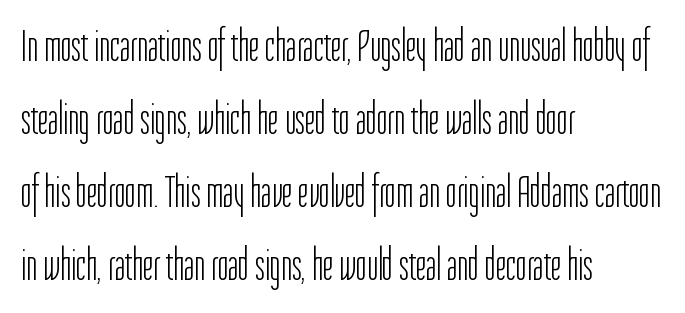
Q: Is the text bold? A: No.
Q: Is the text italic (slanted)? A: No, it is upright.
Q: Is the typeface a serif or a sans-serif typeface? A: Sans-serif.
Q: Is the text underlined? A: No.
Q: How is the paragraph aligned? A: Left-aligned.
Q: Is the spacing between letters normal or unusually wide? A: Normal.
Q: Is the spacing between lines tight, normal or loose? A: Normal.
Q: Width (condensed, normal, or wide)? A: Condensed.
Q: Stroke contrast? A: Low.
Q: x-height? A: Medium.
Q: Monospaced? A: No.
